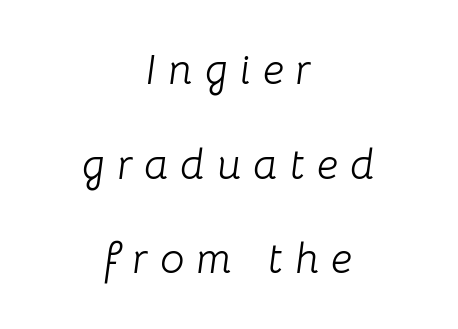
The image shows 43 px light type, italic (leaning right); set centered, loose line spacing (2.2x), unusually wide letter spacing (+0.28 em), not underlined; low stroke contrast and a medium x-height.
